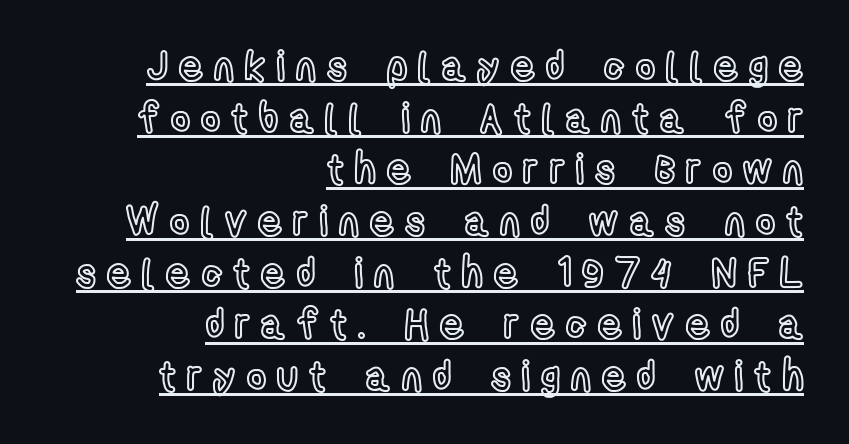
{"italic": "no", "width": "condensed", "x_height": "medium", "monospaced": "no", "underline": "yes", "align": "right", "line_spacing": "normal", "line_spacing_ratio": 1.26, "letter_spacing": "wide", "letter_spacing_em": 0.28, "glyph_px": 41}
